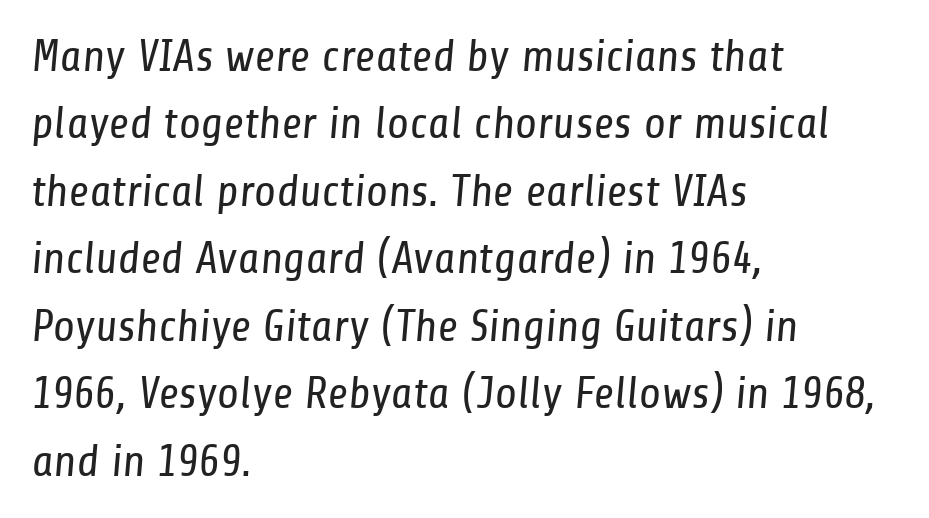
Q: Is the text bold? A: No.
Q: Is the typeface a serif or a sans-serif typeface? A: Sans-serif.
Q: Is the text underlined? A: No.
Q: How is the paragraph aligned? A: Left-aligned.
Q: Is the spacing between letters normal or unusually wide? A: Normal.
Q: Is the spacing between lines tight, normal or loose? A: Normal.
Q: Width (condensed, normal, or wide)? A: Condensed.
Q: Stroke contrast? A: Low.
Q: x-height? A: Medium.
Q: Monospaced? A: No.
